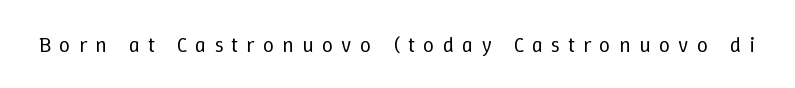
Q: Is the text bold? A: No.
Q: Is the text italic (slanted)? A: No, it is upright.
Q: Is the text underlined? A: No.
Q: Is the spacing between letters normal or unusually wide? A: Unusually wide.
